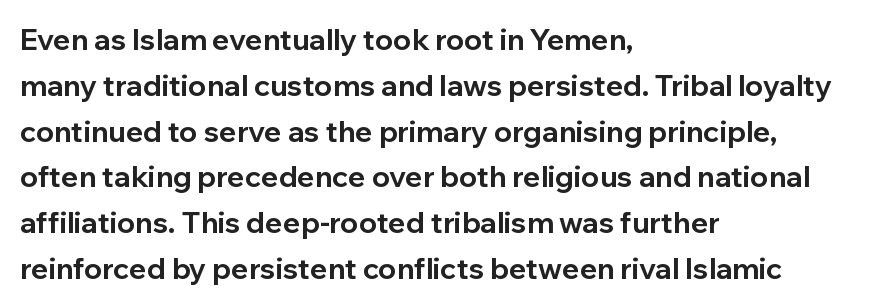
Horizontally, the lines are justified to the leading edge only. No feet cap the strokes, marking this as sans-serif type. Does the weight exceed regular? Yes, all the way to bold. No extra tracking has been applied to these lines. Clear beneath every line of the passage.
